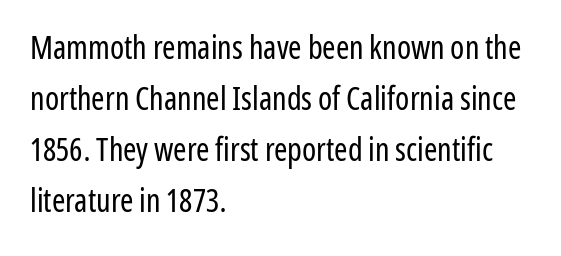
Compared with typical paragraphs, the rows here are spaced about the same. Upright lettering throughout. A typesetter would call this proportional, since set widths differ per character. Grotesque or geometric, the face here clearly has no serifs. This is not heavy type; no bold has been used.
